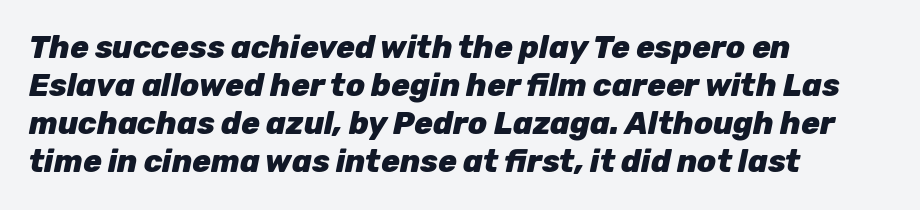
{"italic": "yes", "lean": "right", "slant_degrees": 12, "bold": "yes", "weight": "heavy", "width": "normal", "stroke_contrast": "low", "x_height": "medium", "monospaced": "no", "underline": "no", "align": "left", "line_spacing_ratio": 1.23, "letter_spacing": "normal", "letter_spacing_em": 0.0, "glyph_px": 31}
